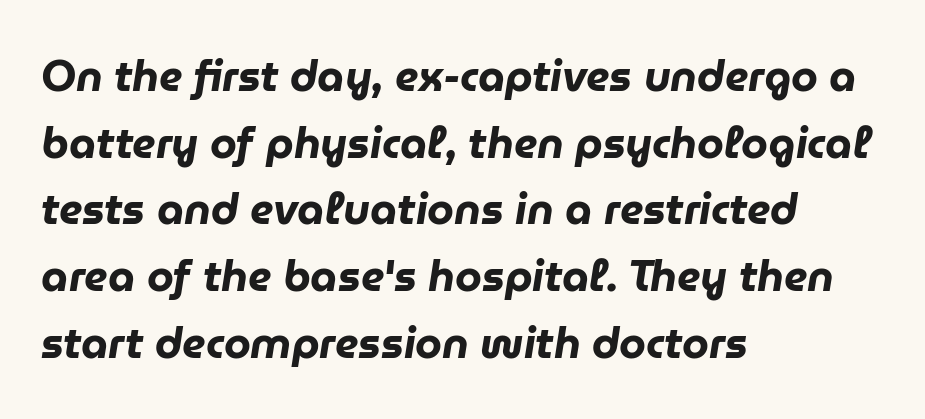
Q: Is the text bold? A: Yes.
Q: Is the text italic (slanted)? A: Yes, it leans right by about 9 degrees.
Q: Is the text underlined? A: No.
Q: How is the paragraph aligned? A: Left-aligned.
Q: Is the spacing between letters normal or unusually wide? A: Normal.
Q: Is the spacing between lines tight, normal or loose? A: Normal.
Q: Width (condensed, normal, or wide)? A: Normal.
Q: Stroke contrast? A: Low.
Q: x-height? A: Medium.
Q: Monospaced? A: No.
